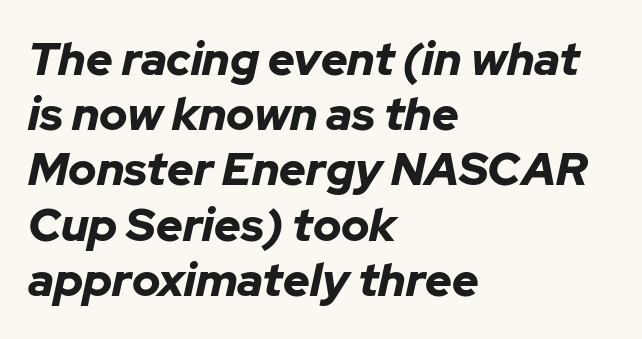
The letters advance in unequal steps, a hallmark of proportional type. Notice how the stems are inclined rather than vertical — that's the hallmark of italics. Tracking here is standard; glyphs follow each other at the usual distance. The lines in this sample share a left origin and differ only in where they stop. The passage shown is emphatically bold.
